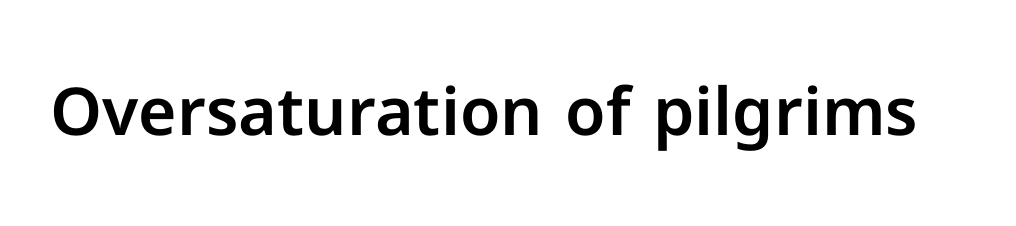
The image shows 66 px sans-serif type, upright; set normal letter spacing, not underlined; low stroke contrast and a medium x-height.
